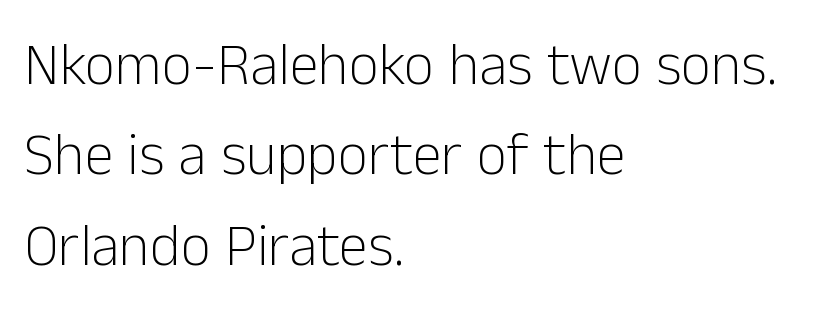
Is this a fixed-width face? No — the glyphs have proportional, varying widths. Lines of text with bare space underneath. Observe the ordinary spacing: letters are neighbours, not strangers. If you measured baseline to baseline, you'd find a middling distance.
